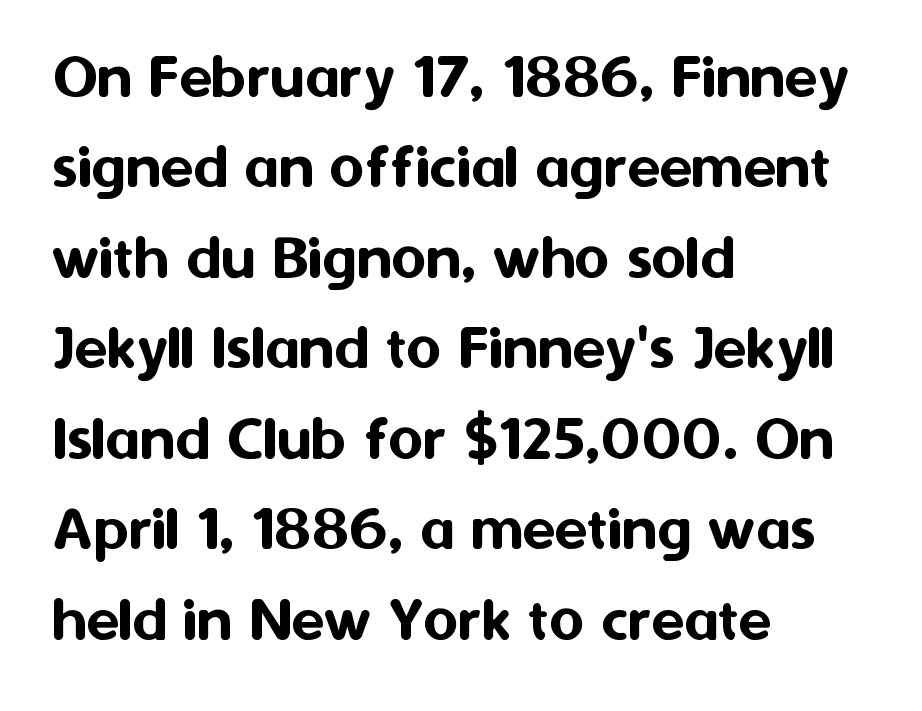
{"serif": "no", "italic": "no", "width": "normal", "stroke_contrast": "medium", "x_height": "medium", "monospaced": "no", "underline": "no", "align": "left", "line_spacing": "normal", "line_spacing_ratio": 1.35, "letter_spacing": "normal", "letter_spacing_em": 0.0, "glyph_px": 67}
